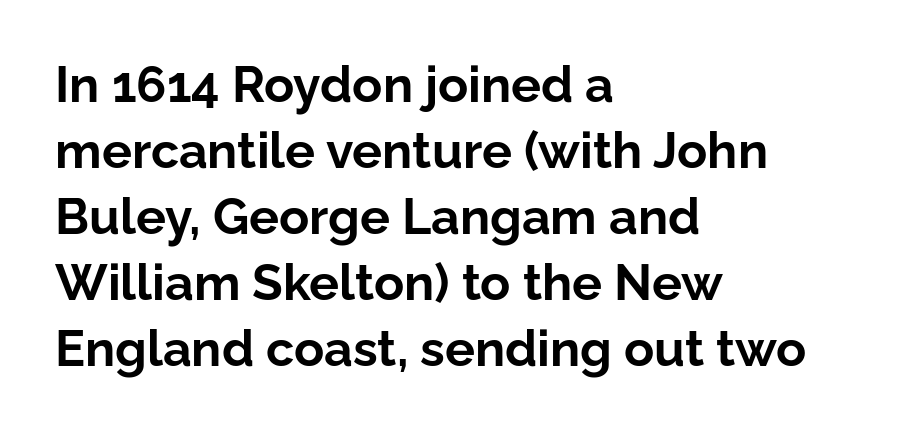
Q: Is the text bold? A: Yes.
Q: Is the text italic (slanted)? A: No, it is upright.
Q: Is the typeface a serif or a sans-serif typeface? A: Sans-serif.
Q: Is the text underlined? A: No.
Q: How is the paragraph aligned? A: Left-aligned.
Q: Is the spacing between letters normal or unusually wide? A: Normal.
Q: Is the spacing between lines tight, normal or loose? A: Normal.
Q: Width (condensed, normal, or wide)? A: Normal.
Q: Stroke contrast? A: Low.
Q: x-height? A: Medium.
Q: Monospaced? A: No.
